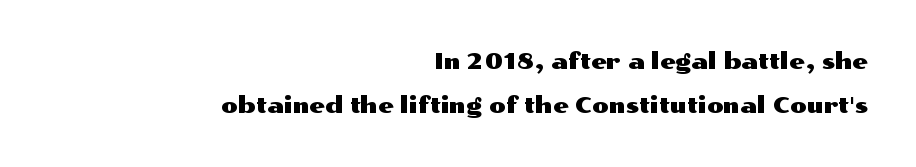
The image shows 22 px text type, upright; set right-aligned, loose line spacing (1.99x), normal letter spacing, not underlined.
